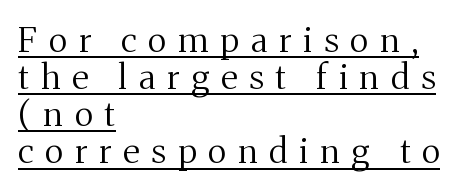
{"serif": "yes", "italic": "no", "bold": "no", "weight": "regular", "width": "normal", "stroke_contrast": "medium", "x_height": "medium", "monospaced": "no", "underline": "yes", "align": "left", "line_spacing": "tight", "line_spacing_ratio": 1.09, "letter_spacing": "wide", "letter_spacing_em": 0.35, "glyph_px": 34}
